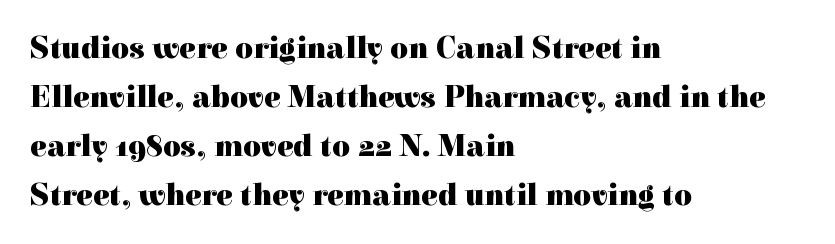
The image shows 31 px heavy serif type, upright; set left-aligned, normal line spacing (1.58x), normal letter spacing, not underlined; a medium x-height.
